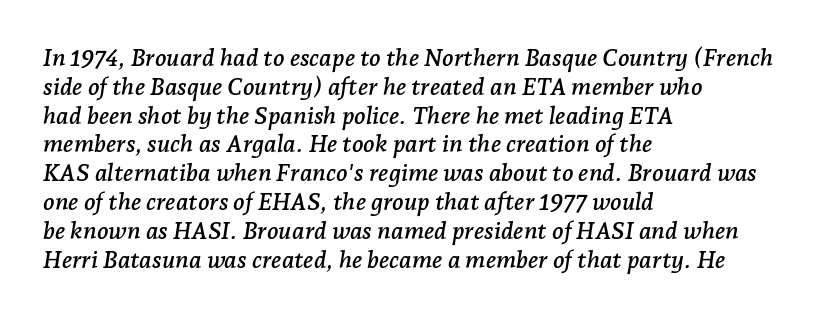
The glyphs look as if they've been sheared to an angle. Just letters on the line, the space beneath them empty. The letterforms sit shoulder to shoulder at normal distance. Where is the straight margin? On the left.
